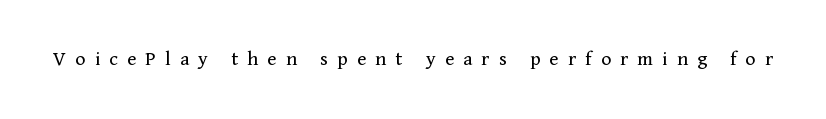
{"italic": "no", "bold": "no", "underline": "no", "letter_spacing": "wide", "letter_spacing_em": 0.44, "glyph_px": 21}
